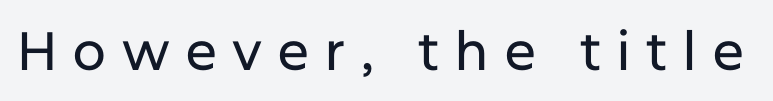
Type style note: lacks serifs. No word sits above an underline. The horizontal fit of the characters is loose and conspicuously gappy. Is there any slant? The stems are plumb. Spacing verdict: proportional, widths tailored to each character.
